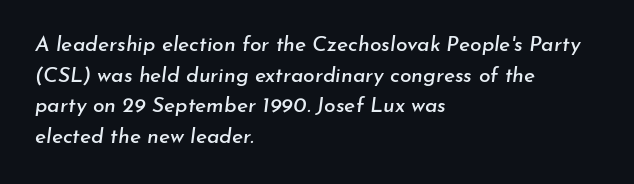
The leading is moderate, giving the passage an even texture. Notice how the passage keeps a crisp vertical edge on the left only. Just letters on the line, the space beneath them empty. Compared with ordinary roman type, these characters are visibly tilted. Observe the ordinary spacing: letters are neighbours, not strangers.
